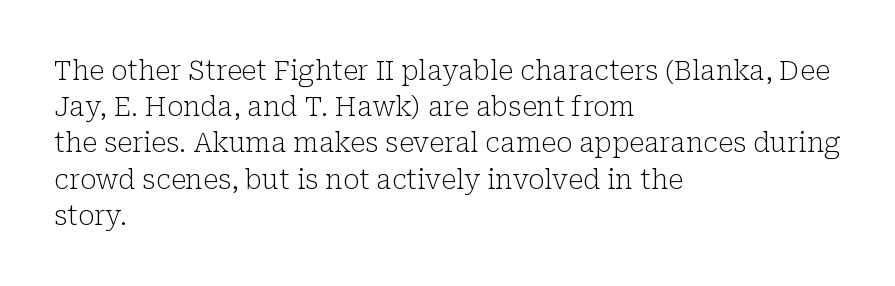
The image shows 27 px text type, upright; set left-aligned, normal line spacing (1.34x), normal letter spacing, not underlined.
